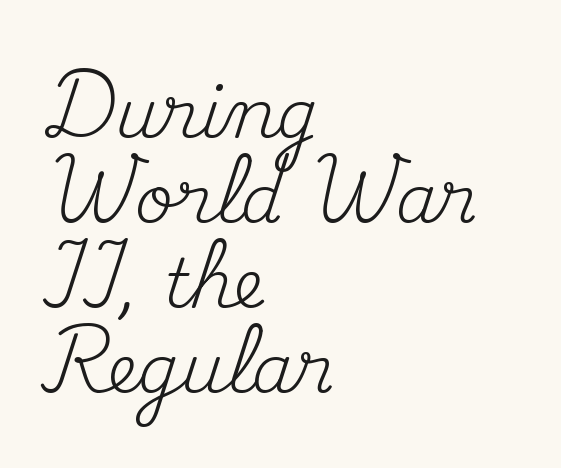
The image shows 67 px regular-weight serif type; set left-aligned, normal line spacing (1.27x), normal letter spacing, not underlined; medium stroke contrast and a small x-height.
